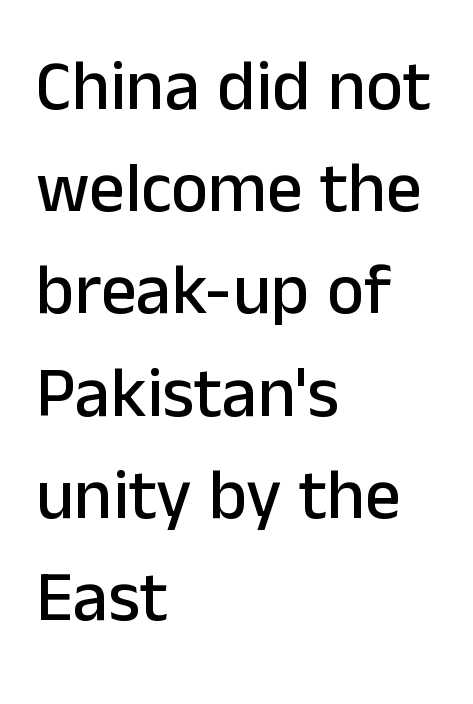
{"serif": "no", "italic": "no", "width": "normal", "stroke_contrast": "low", "x_height": "medium", "monospaced": "no", "underline": "no", "align": "left", "line_spacing": "normal", "line_spacing_ratio": 1.44, "letter_spacing": "normal", "letter_spacing_em": 0.0, "glyph_px": 71}
